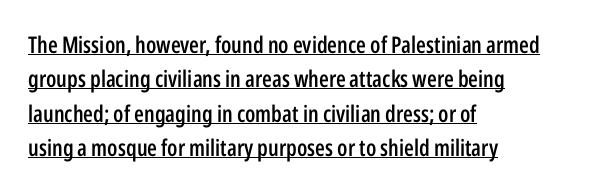
Emphasis is given by a line drawn under the lettering. Is the letter spacing exaggerated? No — it looks like the ordinary default. Stems and bowls a touch heavier than normal — semibold. This sample uses an upright cut, with every glyph sitting square on the baseline. The block of text has a typical density, with ordinary space between rows.
